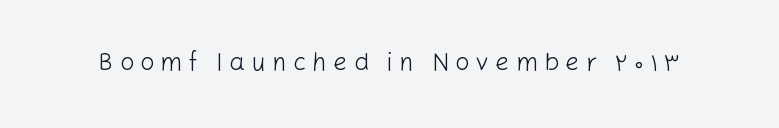
Q: Is the text bold? A: No.
Q: Is the text italic (slanted)? A: No, it is upright.
Q: Is the text underlined? A: No.
Q: Is the spacing between letters normal or unusually wide? A: Unusually wide.
